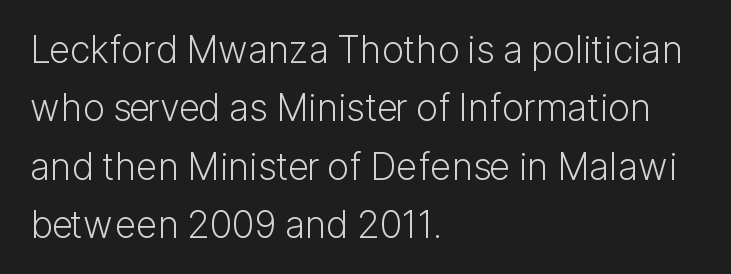
Q: Is the text bold? A: No.
Q: Is the text italic (slanted)? A: No, it is upright.
Q: Is the typeface a serif or a sans-serif typeface? A: Sans-serif.
Q: Is the text underlined? A: No.
Q: How is the paragraph aligned? A: Left-aligned.
Q: Is the spacing between letters normal or unusually wide? A: Normal.
Q: Is the spacing between lines tight, normal or loose? A: Normal.
Q: Width (condensed, normal, or wide)? A: Normal.
Q: Stroke contrast? A: Low.
Q: x-height? A: Medium.
Q: Monospaced? A: No.
